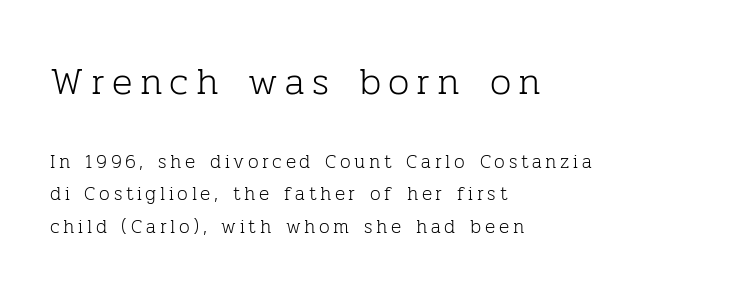
The specimen omits any rule beneath the text block's lines. Posture: vertical. The lines are quadded left. These two chunks differ in scale, with the top chunk taking the larger measure. The face used here is proportionally spaced, like ordinary book or web type. The designer went with a serif here, giving each stem small feet.
